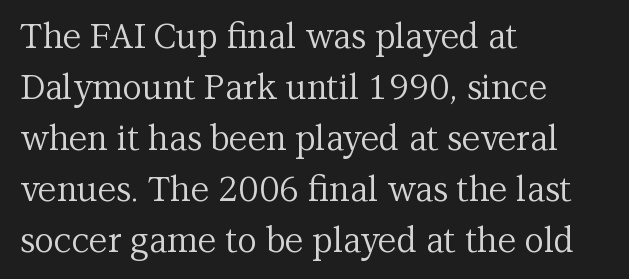
Is the type heavy? It reads as light-to-regular instead. Baseline-to-baseline distance is the conventional proportion of letter height. One-word summary of the alignment: left. This sample uses an upright cut, with every glyph sitting square on the baseline.
